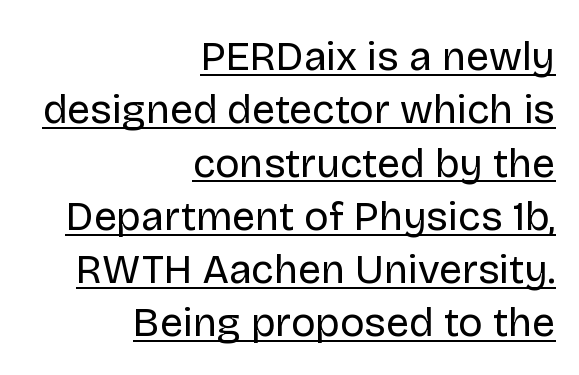
{"serif": "no", "italic": "no", "bold": "no", "weight": "regular", "width": "normal", "stroke_contrast": "low", "x_height": "large", "monospaced": "no", "underline": "yes", "align": "right", "line_spacing": "normal", "line_spacing_ratio": 1.3, "letter_spacing": "normal", "letter_spacing_em": 0.0, "glyph_px": 41}
